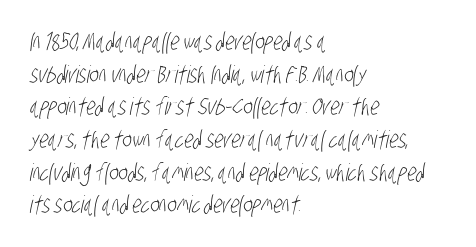
Q: Is the text bold? A: No.
Q: Is the text underlined? A: No.
Q: How is the paragraph aligned? A: Left-aligned.
Q: Is the spacing between letters normal or unusually wide? A: Normal.
Q: Is the spacing between lines tight, normal or loose? A: Normal.
